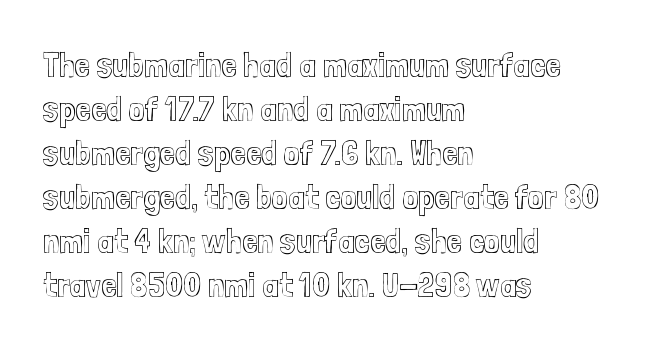
The image shows 35 px condensed type, upright; set left-aligned, normal line spacing (1.26x), normal letter spacing, not underlined; a medium x-height.
